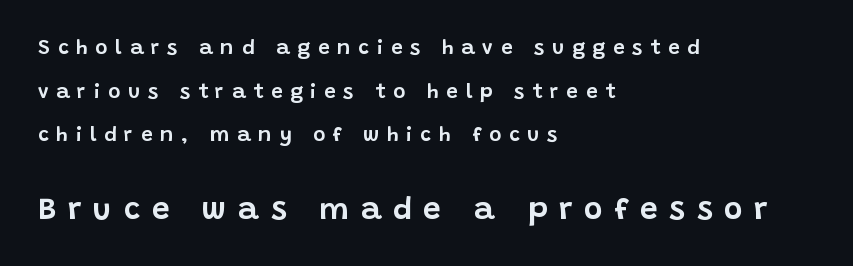
{"serif": "no", "italic": "no", "width": "normal", "stroke_contrast": "low", "x_height": "large", "monospaced": "no", "underline": "no", "align": "left", "line_spacing": "loose", "line_spacing_ratio": 2.08, "letter_spacing": "wide", "letter_spacing_em": 0.36, "larger_block": "second", "size_ratio": 1.52, "glyph_px": 32}
